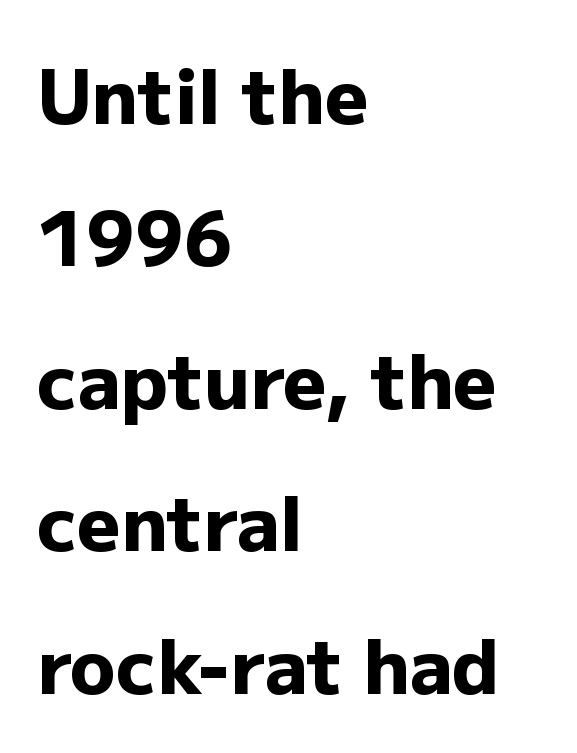
The tracking reads as untouched default to a designer's eye. Classification — sans serif. The typography opts for an upright posture over an oblique one. Here the designer chose a conventional face with non-uniform glyph widths.
